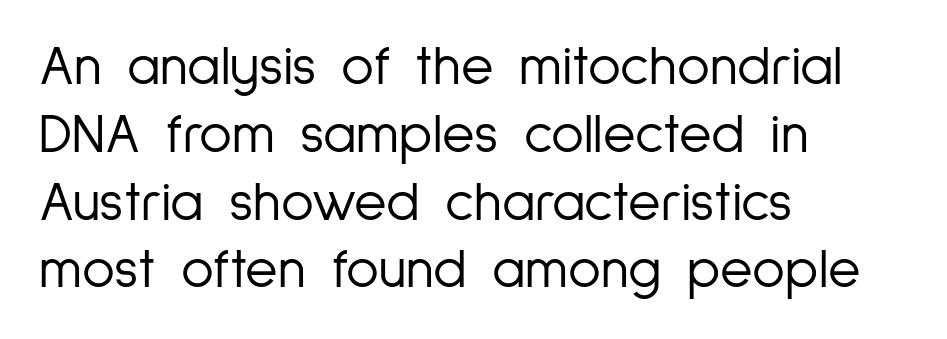
The image shows 56 px light, condensed sans-serif type, upright; set left-aligned, line spacing 1.21x, normal letter spacing, not underlined; low stroke contrast and a medium x-height.
